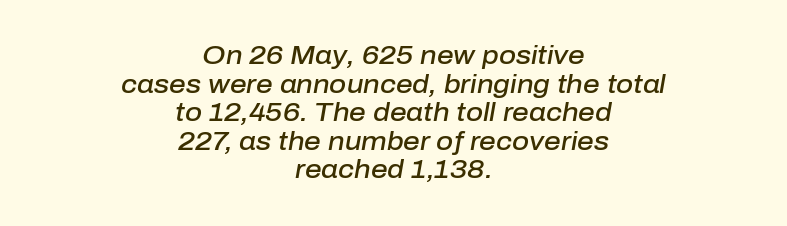
The image shows 26 px text type, italic (leaning right); set centered, tight line spacing (1.1x), normal letter spacing, not underlined.
